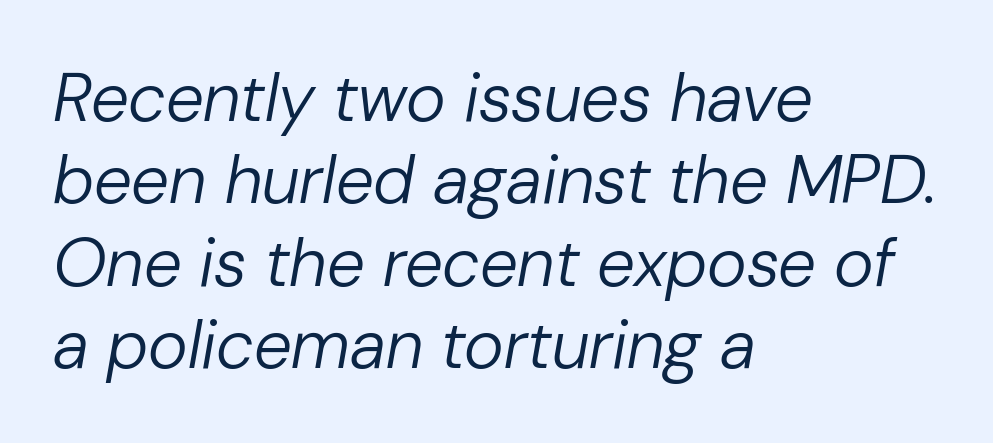
Q: Is the text bold? A: No.
Q: Is the text italic (slanted)? A: Yes, it leans right by about 10 degrees.
Q: Is the text underlined? A: No.
Q: How is the paragraph aligned? A: Left-aligned.
Q: Is the spacing between letters normal or unusually wide? A: Normal.
Q: Width (condensed, normal, or wide)? A: Normal.
Q: Stroke contrast? A: Low.
Q: x-height? A: Medium.
Q: Monospaced? A: No.
